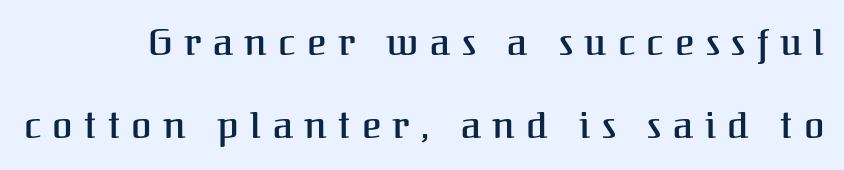
Q: Is the text italic (slanted)? A: No, it is upright.
Q: Is the typeface a serif or a sans-serif typeface? A: Serif.
Q: Is the text underlined? A: No.
Q: Is the spacing between letters normal or unusually wide? A: Unusually wide.
Q: Is the spacing between lines tight, normal or loose? A: Loose.
Q: Width (condensed, normal, or wide)? A: Normal.
Q: Stroke contrast? A: Medium.
Q: x-height? A: Medium.
Q: Monospaced? A: No.
